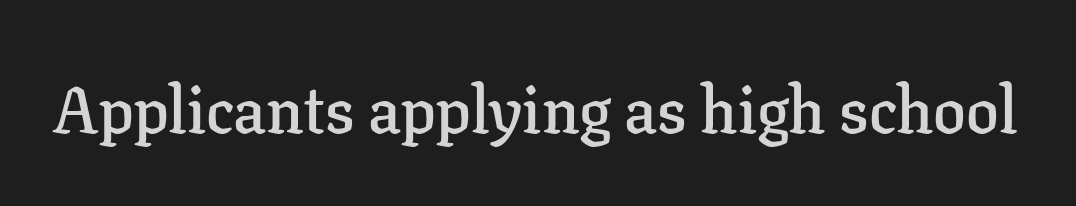
{"serif": "yes", "italic": "no", "bold": "semi", "weight": "semibold", "width": "normal", "stroke_contrast": "low", "x_height": "medium", "monospaced": "no", "underline": "no", "letter_spacing": "normal", "letter_spacing_em": 0.0, "glyph_px": 65}
